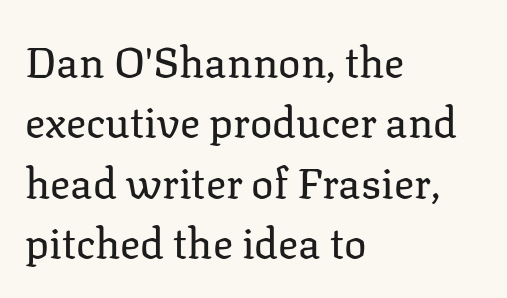
{"serif": "yes", "italic": "no", "bold": "no", "weight": "regular", "width": "normal", "stroke_contrast": "low", "x_height": "medium", "monospaced": "no", "underline": "no", "align": "left", "line_spacing": "normal", "line_spacing_ratio": 1.44, "letter_spacing": "normal", "letter_spacing_em": 0.0, "glyph_px": 42}
